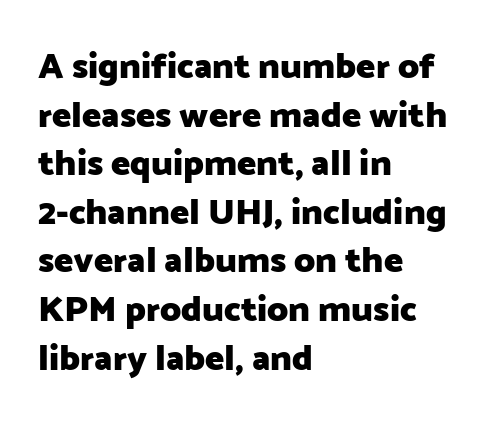
{"serif": "no", "italic": "no", "bold": "yes", "weight": "heavy", "width": "normal", "stroke_contrast": "low", "x_height": "medium", "monospaced": "no", "underline": "no", "align": "left", "line_spacing": "normal", "line_spacing_ratio": 1.35, "letter_spacing": "normal", "letter_spacing_em": 0.0, "glyph_px": 36}
